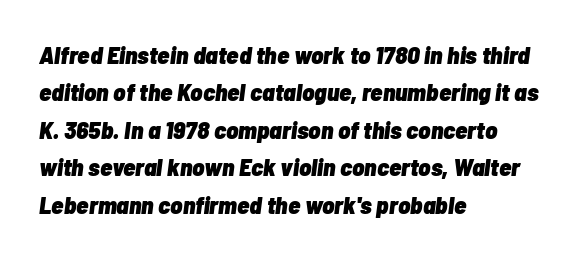
There's an unmistakable incline to the writing here. This sample keeps an unexceptional amount of space between lines. The passage shown has conventional tracking throughout. Short and long lines alike share a common starting point at left.
